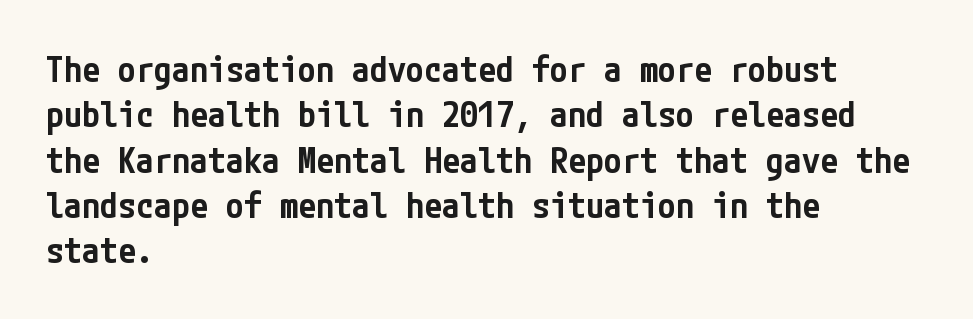
{"serif": "no", "italic": "no", "bold": "semi", "weight": "semibold", "width": "condensed", "stroke_contrast": "low", "x_height": "medium", "underline": "no", "align": "left", "line_spacing": "normal", "line_spacing_ratio": 1.26, "letter_spacing": "normal", "letter_spacing_em": 0.0, "glyph_px": 36}
